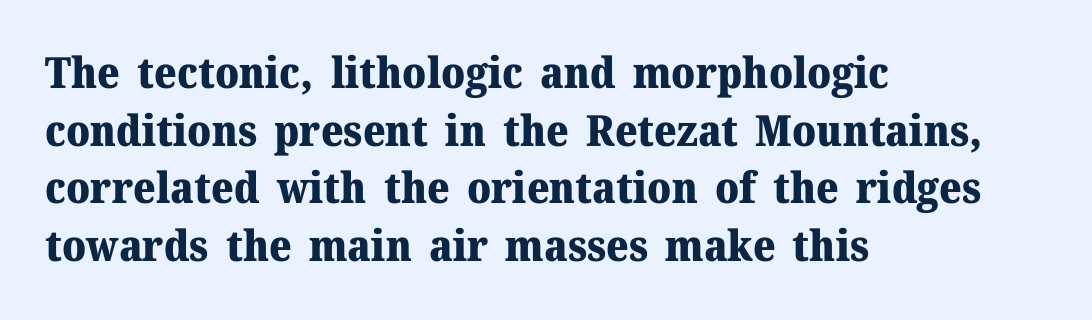
{"serif": "yes", "italic": "no", "bold": "yes", "weight": "heavy", "width": "normal", "stroke_contrast": "medium", "x_height": "medium", "monospaced": "no", "underline": "no", "align": "left", "line_spacing": "normal", "line_spacing_ratio": 1.34, "letter_spacing": "normal", "letter_spacing_em": 0.0, "glyph_px": 43}
